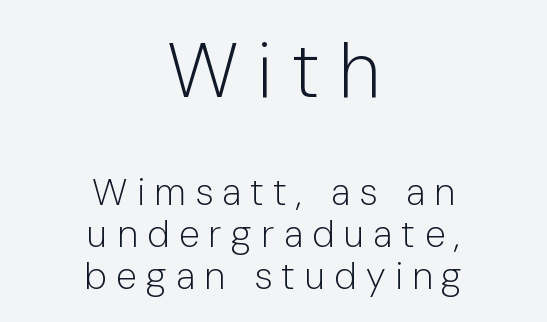
One-word summary of the alignment: center. Larger block? The one above; the one below is distinctly smaller. Students, note that the glyphs here are deliberately spaced far apart. Is this a heavy cut? Hardly; it is regular or lighter.
